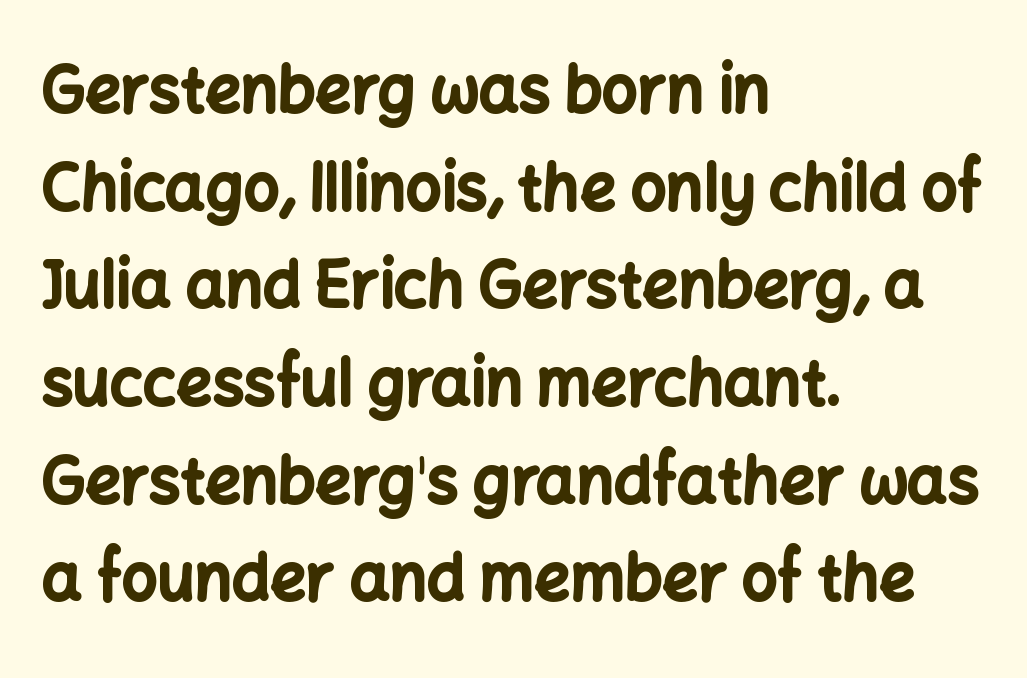
The image shows 63 px bold sans-serif type, upright; set left-aligned, normal line spacing (1.55x), normal letter spacing, not underlined; low stroke contrast and a medium x-height.
